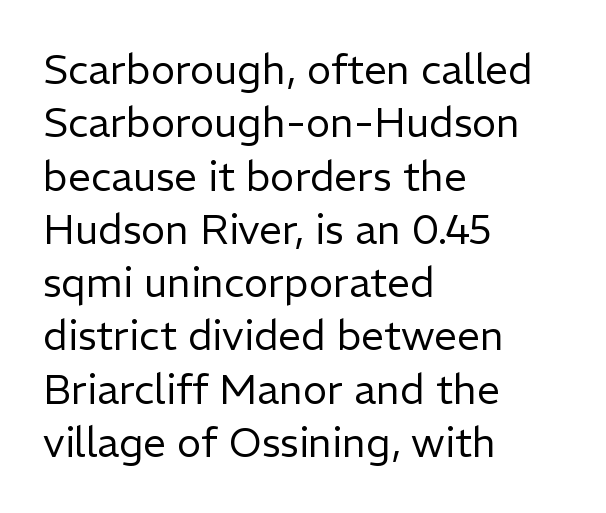
The image shows 41 px regular-weight sans-serif type, upright; set left-aligned, normal line spacing (1.3x), normal letter spacing, not underlined; low stroke contrast and a medium x-height.
